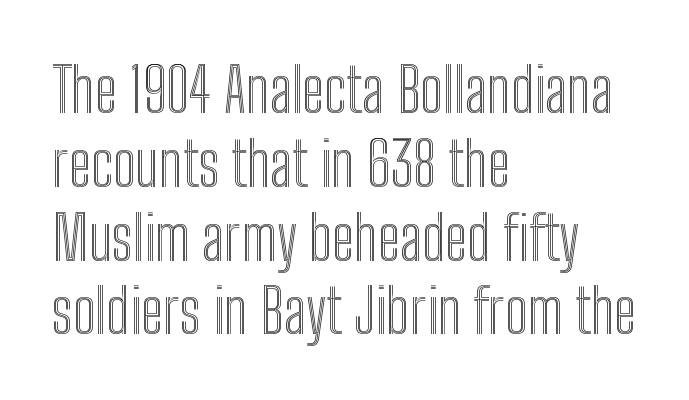
Q: Is the text italic (slanted)? A: No, it is upright.
Q: Is the text underlined? A: No.
Q: How is the paragraph aligned? A: Left-aligned.
Q: Is the spacing between letters normal or unusually wide? A: Normal.
Q: Width (condensed, normal, or wide)? A: Condensed.
Q: x-height? A: Medium.
Q: Monospaced? A: No.
